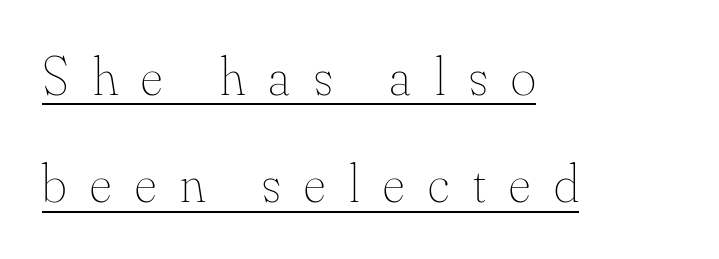
{"italic": "no", "bold": "no", "weight": "thin", "width": "normal", "stroke_contrast": "medium", "x_height": "small", "monospaced": "no", "underline": "yes", "align": "left", "line_spacing": "loose", "line_spacing_ratio": 1.99, "letter_spacing": "wide", "letter_spacing_em": 0.44, "glyph_px": 54}
